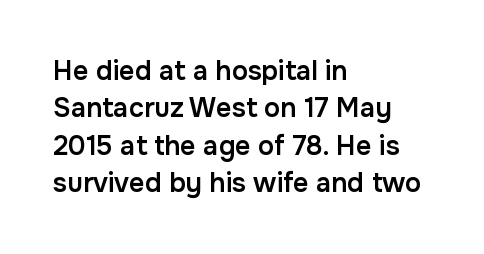
Q: Is the text bold? A: Semi-bold.
Q: Is the text italic (slanted)? A: No, it is upright.
Q: Is the text underlined? A: No.
Q: How is the paragraph aligned? A: Left-aligned.
Q: Is the spacing between letters normal or unusually wide? A: Normal.
Q: Is the spacing between lines tight, normal or loose? A: Normal.
